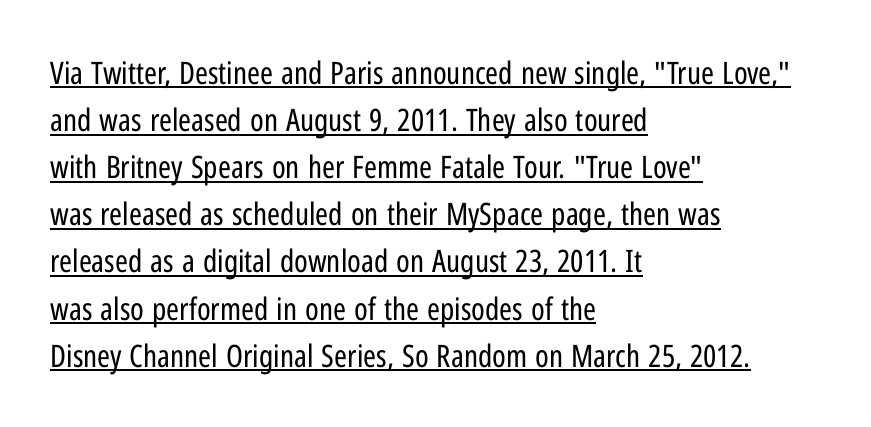
Q: Is the text bold? A: No.
Q: Is the text italic (slanted)? A: No, it is upright.
Q: Is the typeface a serif or a sans-serif typeface? A: Sans-serif.
Q: Is the text underlined? A: Yes.
Q: How is the paragraph aligned? A: Left-aligned.
Q: Is the spacing between letters normal or unusually wide? A: Normal.
Q: Is the spacing between lines tight, normal or loose? A: Normal.
Q: Width (condensed, normal, or wide)? A: Condensed.
Q: Stroke contrast? A: Low.
Q: x-height? A: Medium.
Q: Monospaced? A: No.
